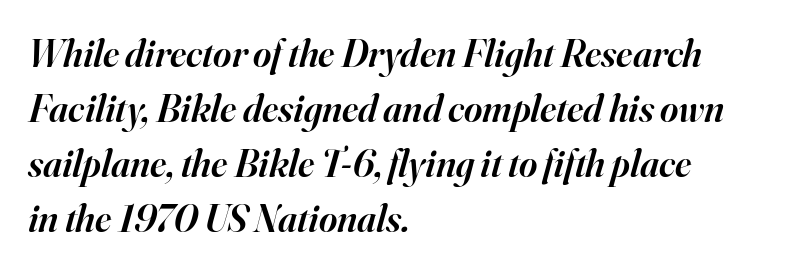
Horizontal bands of white between lines are of average thickness. Is this a sans? No — the strokes have serifs. Semibold letterforms, between regular and bold. The rendering applies a slant to the glyphs. Note the varied advance widths — an 'i' is clearly narrower than an 'm'.
